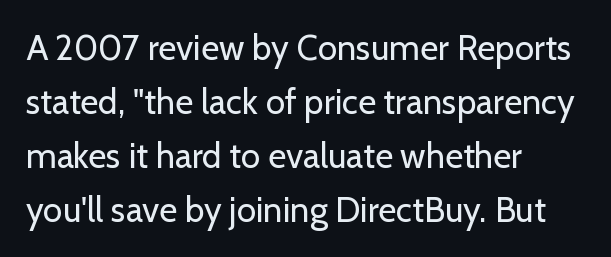
The glyphs are unaccompanied by any horizontal stroke below them. Regarding serifs, this sample does without them. The designer left line spacing at the default. What stands out about the letter spacing? Nothing — it is the standard amount. Each letter keeps its own natural width here, so spacing adapts to shape. These lines stack with their left ends in a neat column.
